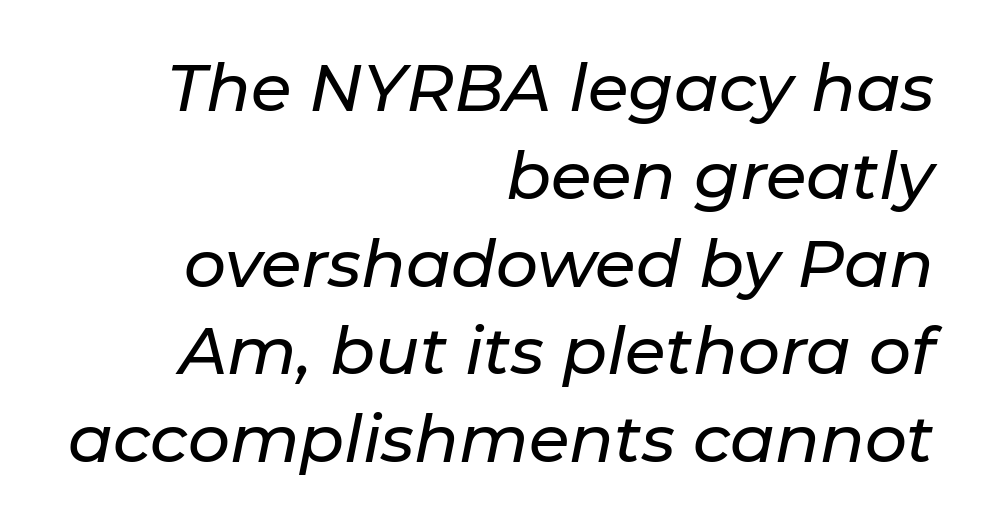
The image shows 66 px text type, italic (leaning right); set right-aligned, normal line spacing (1.33x), normal letter spacing, not underlined; low stroke contrast and a medium x-height.
